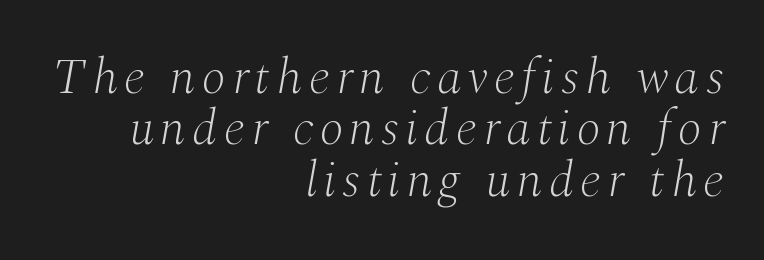
{"serif": "yes", "italic": "yes", "lean": "right", "slant_degrees": 10, "bold": "no", "weight": "light", "width": "normal", "stroke_contrast": "medium", "x_height": "medium", "monospaced": "no", "underline": "no", "align": "right", "line_spacing": "tight", "line_spacing_ratio": 1.03, "glyph_px": 50}
